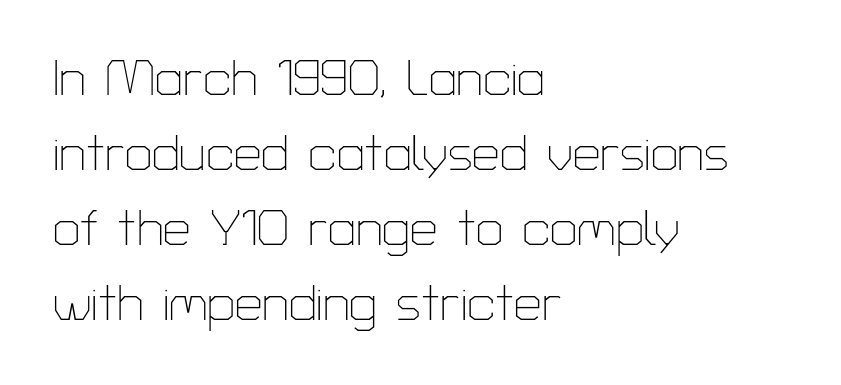
{"serif": "no", "italic": "no", "bold": "no", "weight": "thin", "width": "normal", "stroke_contrast": "low", "x_height": "medium", "monospaced": "no", "underline": "no", "align": "left", "line_spacing": "normal", "line_spacing_ratio": 1.53, "letter_spacing": "normal", "letter_spacing_em": 0.0, "glyph_px": 49}
